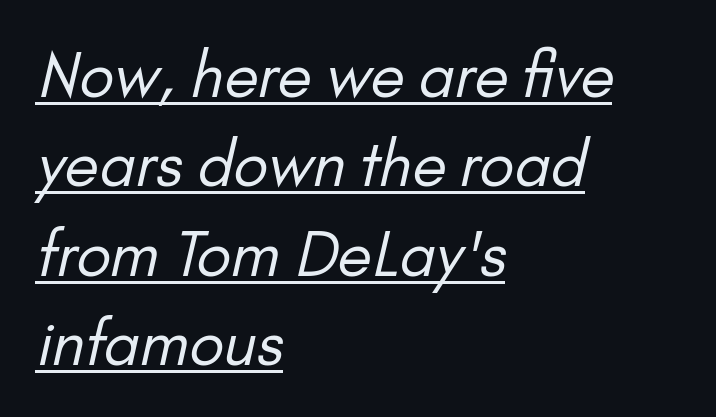
{"serif": "no", "bold": "no", "weight": "regular", "width": "normal", "stroke_contrast": "low", "x_height": "small", "monospaced": "no", "underline": "yes", "align": "left", "line_spacing": "normal", "line_spacing_ratio": 1.44, "letter_spacing": "normal", "letter_spacing_em": 0.0, "glyph_px": 62}
